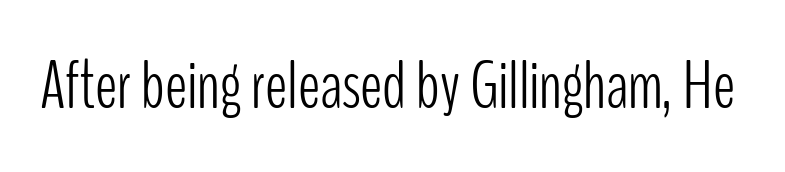
{"serif": "no", "italic": "no", "bold": "no", "weight": "light", "width": "condensed", "stroke_contrast": "low", "x_height": "medium", "monospaced": "no", "underline": "no", "letter_spacing": "normal", "letter_spacing_em": 0.0, "glyph_px": 68}
